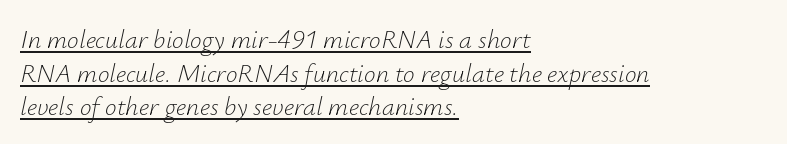
The image shows 26 px text type, italic (leaning right); set left-aligned, normal line spacing (1.29x), normal letter spacing, underlined.
